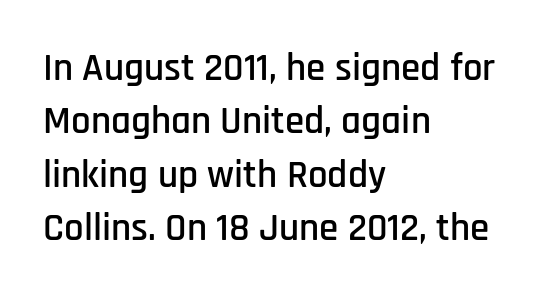
The type family on display is of the sans-serif kind. Nobody touched the tracking dial on this one. If you drew a ruler down the left edge, every line would touch it. No word sits above an underline. The letters advance in unequal steps, a hallmark of proportional type. This block has exactly the height ordinary leading produces.
